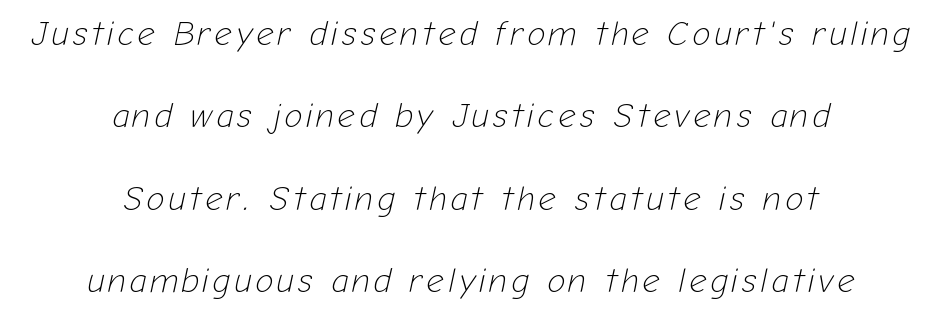
Q: Is the text bold? A: No.
Q: Is the text italic (slanted)? A: Yes, it leans right by about 12 degrees.
Q: Is the text underlined? A: No.
Q: How is the paragraph aligned? A: Centered.
Q: Is the spacing between lines tight, normal or loose? A: Loose.
Q: Width (condensed, normal, or wide)? A: Normal.
Q: Stroke contrast? A: Low.
Q: x-height? A: Medium.
Q: Monospaced? A: No.
